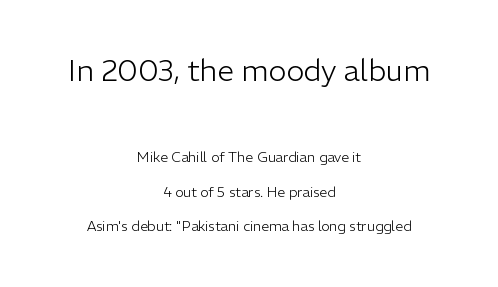
{"serif": "no", "italic": "no", "bold": "no", "weight": "light", "width": "normal", "stroke_contrast": "low", "x_height": "medium", "monospaced": "no", "underline": "no", "align": "center", "line_spacing": "loose", "line_spacing_ratio": 2.45, "letter_spacing": "normal", "letter_spacing_em": 0.0, "larger_block": "first", "size_ratio": 2.14, "glyph_px": 30}
